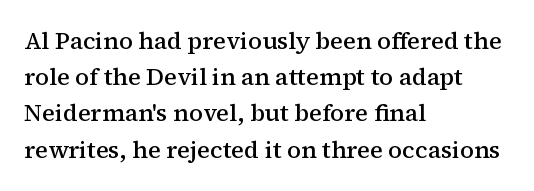
The image shows 24 px text type, upright; set left-aligned, normal line spacing (1.51x), normal letter spacing, not underlined.
